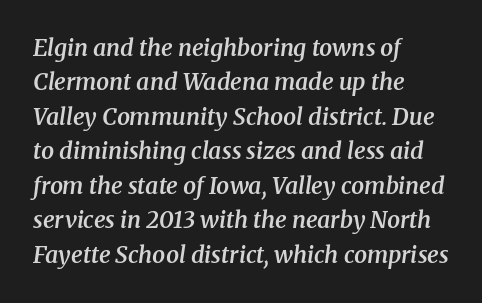
{"italic": "yes", "lean": "right", "slant_degrees": 8, "bold": "semi", "underline": "no", "align": "left", "line_spacing": "normal", "line_spacing_ratio": 1.5, "letter_spacing": "normal", "letter_spacing_em": 0.0, "glyph_px": 23}
